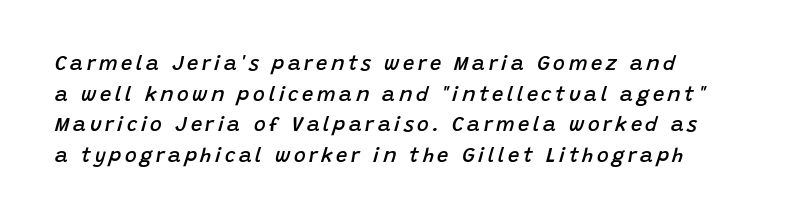
The image shows 20 px text type, italic (leaning right); set normal line spacing (1.53x), not underlined.
